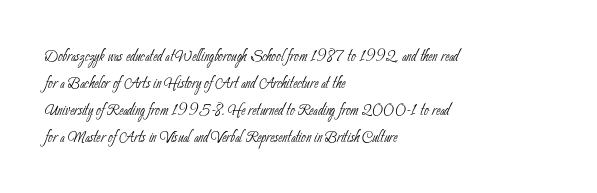
Q: Is the text bold? A: No.
Q: Is the text underlined? A: No.
Q: How is the paragraph aligned? A: Left-aligned.
Q: Is the spacing between letters normal or unusually wide? A: Normal.
Q: Is the spacing between lines tight, normal or loose? A: Normal.
